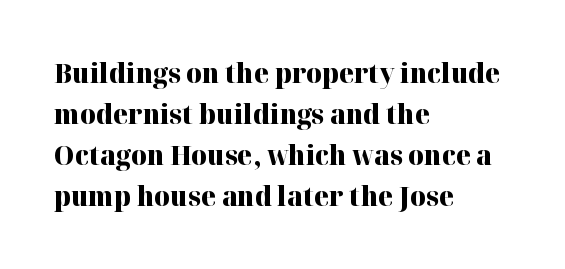
{"italic": "no", "bold": "yes", "underline": "no", "align": "left", "line_spacing": "normal", "line_spacing_ratio": 1.52, "letter_spacing": "normal", "letter_spacing_em": 0.0, "glyph_px": 27}
